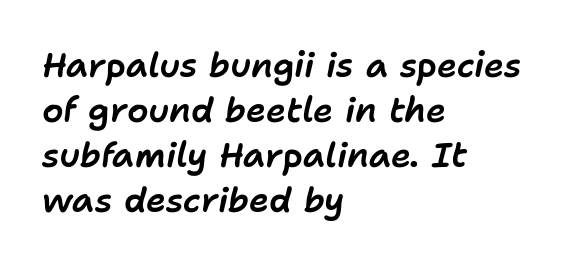
Q: Is the text italic (slanted)? A: Yes, it leans right by about 11 degrees.
Q: Is the text underlined? A: No.
Q: How is the paragraph aligned? A: Left-aligned.
Q: Is the spacing between letters normal or unusually wide? A: Normal.
Q: Is the spacing between lines tight, normal or loose? A: Normal.
Q: Width (condensed, normal, or wide)? A: Normal.
Q: Stroke contrast? A: Low.
Q: x-height? A: Medium.
Q: Monospaced? A: No.
